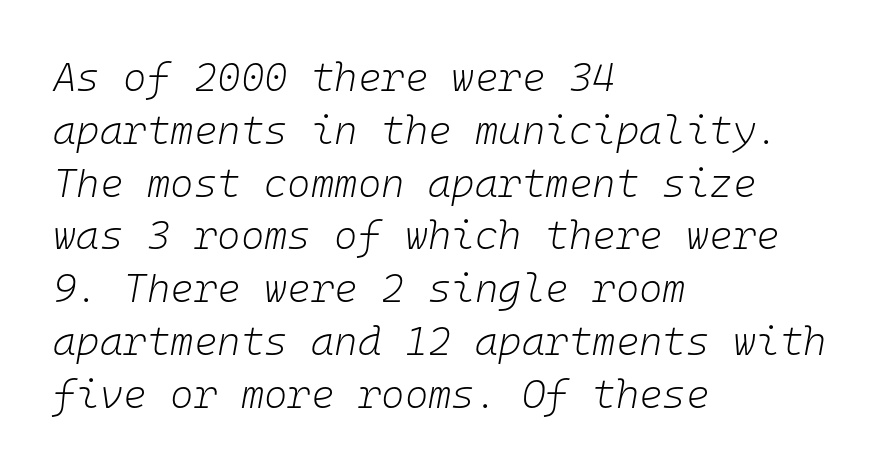
Q: Is the text bold? A: No.
Q: Is the text italic (slanted)? A: Yes, it leans right by about 10 degrees.
Q: Is the text underlined? A: No.
Q: How is the paragraph aligned? A: Left-aligned.
Q: Is the spacing between letters normal or unusually wide? A: Normal.
Q: Is the spacing between lines tight, normal or loose? A: Normal.
Q: Width (condensed, normal, or wide)? A: Normal.
Q: Stroke contrast? A: Low.
Q: x-height? A: Medium.
Q: Monospaced? A: Yes.
